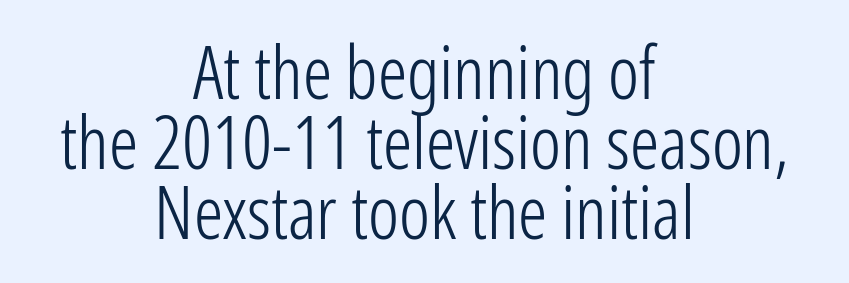
{"serif": "no", "italic": "no", "bold": "no", "weight": "light", "width": "condensed", "stroke_contrast": "low", "x_height": "medium", "monospaced": "no", "underline": "no", "align": "center", "line_spacing": "tight", "line_spacing_ratio": 0.96, "letter_spacing": "normal", "letter_spacing_em": 0.0, "glyph_px": 73}
